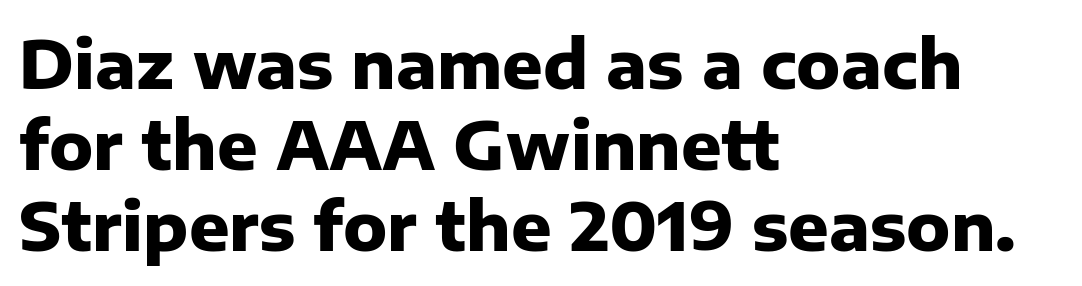
Q: Is the text bold? A: Yes.
Q: Is the text italic (slanted)? A: No, it is upright.
Q: Is the typeface a serif or a sans-serif typeface? A: Sans-serif.
Q: Is the text underlined? A: No.
Q: How is the paragraph aligned? A: Left-aligned.
Q: Is the spacing between letters normal or unusually wide? A: Normal.
Q: Width (condensed, normal, or wide)? A: Normal.
Q: Stroke contrast? A: Low.
Q: x-height? A: Medium.
Q: Monospaced? A: No.
